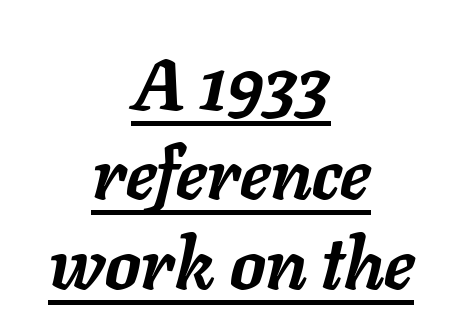
{"italic": "yes", "lean": "right", "slant_degrees": 11, "bold": "yes", "weight": "semibold", "width": "normal", "stroke_contrast": "low", "x_height": "medium", "monospaced": "no", "underline": "yes", "align": "center", "line_spacing": "normal", "line_spacing_ratio": 1.26, "letter_spacing": "normal", "letter_spacing_em": 0.0, "glyph_px": 71}
